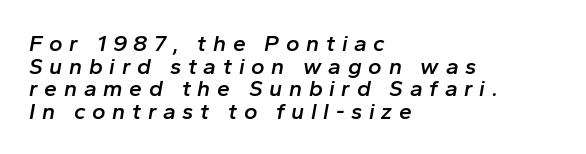
Q: Is the text bold? A: Semi-bold.
Q: Is the text italic (slanted)? A: Yes, it leans right by about 10 degrees.
Q: Is the text underlined? A: No.
Q: How is the paragraph aligned? A: Left-aligned.
Q: Is the spacing between letters normal or unusually wide? A: Unusually wide.
Q: Is the spacing between lines tight, normal or loose? A: Tight.
